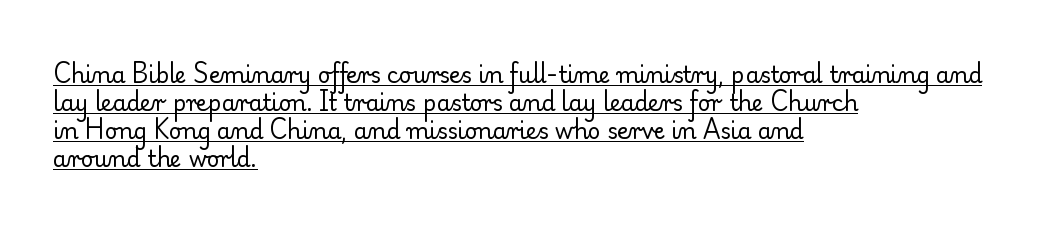
Q: Is the text bold? A: No.
Q: Is the text italic (slanted)? A: No, it is upright.
Q: Is the text underlined? A: Yes.
Q: How is the paragraph aligned? A: Left-aligned.
Q: Is the spacing between letters normal or unusually wide? A: Normal.
Q: Is the spacing between lines tight, normal or loose? A: Normal.
